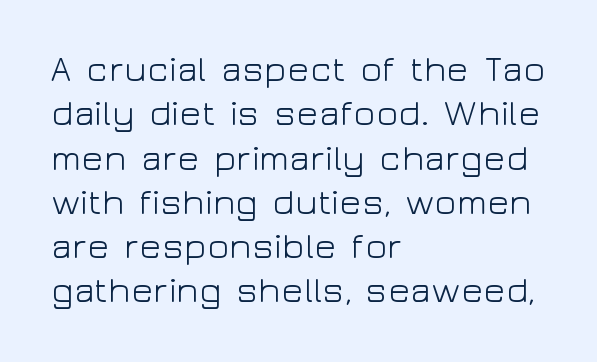
{"serif": "no", "italic": "no", "bold": "no", "weight": "light", "width": "wide", "stroke_contrast": "low", "x_height": "medium", "monospaced": "no", "underline": "no", "align": "left", "line_spacing_ratio": 1.23, "letter_spacing": "normal", "letter_spacing_em": 0.0, "glyph_px": 36}
